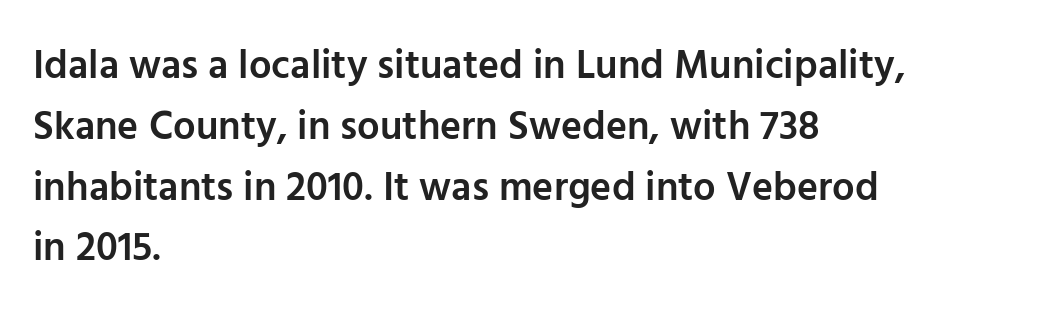
{"serif": "no", "italic": "no", "bold": "semi", "weight": "semibold", "width": "normal", "stroke_contrast": "low", "x_height": "medium", "monospaced": "no", "underline": "no", "align": "left", "line_spacing": "normal", "line_spacing_ratio": 1.52, "letter_spacing": "normal", "letter_spacing_em": 0.0, "glyph_px": 40}
